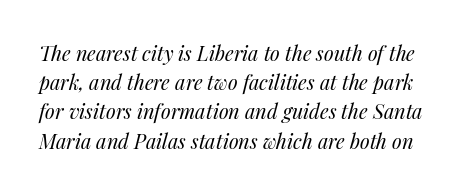
There's an unmistakable incline to the writing here. Between one letter and the next there's only the usual sliver of space. Successive baselines arrive at the customary interval. The baseline area is clear. Bold? No — there's no thickening of the strokes.
